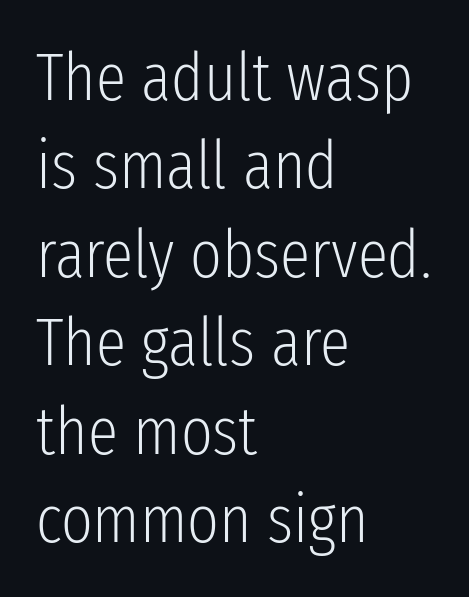
Q: Is the text bold? A: No.
Q: Is the text italic (slanted)? A: No, it is upright.
Q: Is the typeface a serif or a sans-serif typeface? A: Sans-serif.
Q: Is the text underlined? A: No.
Q: How is the paragraph aligned? A: Left-aligned.
Q: Is the spacing between letters normal or unusually wide? A: Normal.
Q: Is the spacing between lines tight, normal or loose? A: Normal.
Q: Width (condensed, normal, or wide)? A: Condensed.
Q: Stroke contrast? A: Low.
Q: x-height? A: Medium.
Q: Monospaced? A: No.
